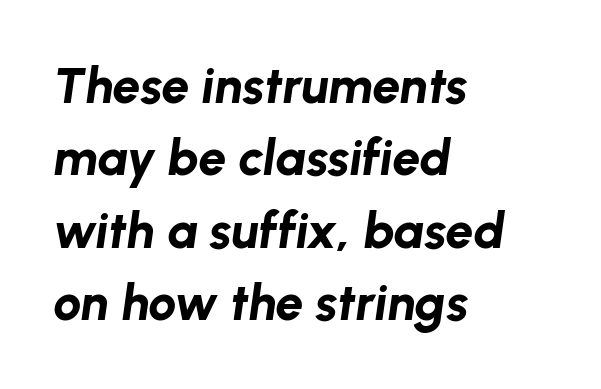
Q: Is the text bold? A: Yes.
Q: Is the text italic (slanted)? A: Yes, it leans right by about 8 degrees.
Q: Is the text underlined? A: No.
Q: How is the paragraph aligned? A: Left-aligned.
Q: Is the spacing between letters normal or unusually wide? A: Normal.
Q: Is the spacing between lines tight, normal or loose? A: Normal.
Q: Width (condensed, normal, or wide)? A: Normal.
Q: Stroke contrast? A: Low.
Q: x-height? A: Medium.
Q: Monospaced? A: No.
